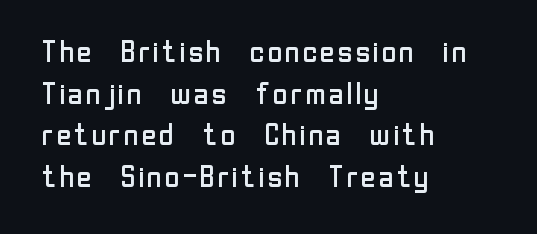
The image shows 30 px regular-weight sans-serif type, upright; set left-aligned, normal line spacing (1.39x), normal letter spacing, not underlined; low stroke contrast and a medium x-height.
